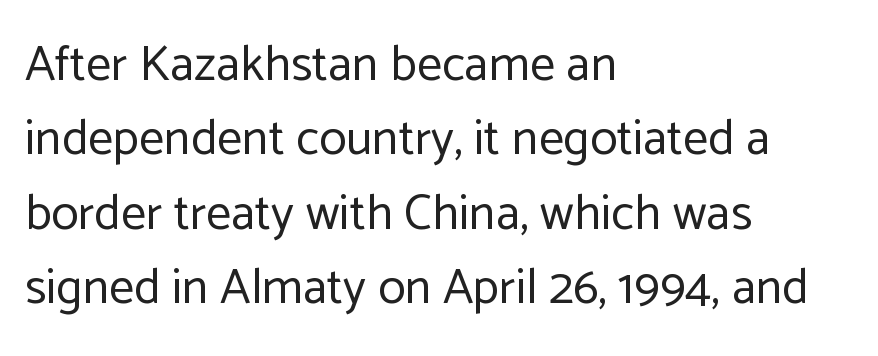
The image shows 50 px regular-weight sans-serif type, upright; set left-aligned, normal line spacing (1.49x), normal letter spacing, not underlined; low stroke contrast and a medium x-height.
